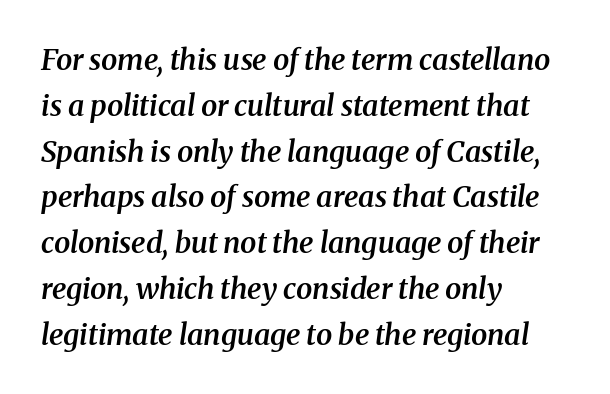
{"serif": "yes", "italic": "yes", "lean": "right", "slant_degrees": 8, "bold": "semi", "weight": "semibold", "width": "normal", "stroke_contrast": "medium", "x_height": "medium", "monospaced": "no", "underline": "no", "align": "left", "line_spacing": "normal", "line_spacing_ratio": 1.58, "letter_spacing": "normal", "letter_spacing_em": 0.0, "glyph_px": 29}
